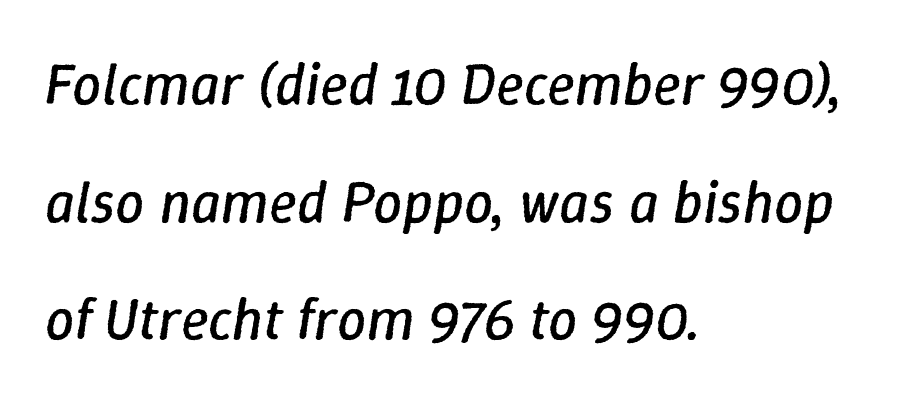
{"italic": "yes", "lean": "right", "slant_degrees": 9, "bold": "no", "weight": "regular", "width": "normal", "stroke_contrast": "low", "x_height": "medium", "monospaced": "no", "underline": "no", "align": "left", "line_spacing": "loose", "line_spacing_ratio": 2.03, "letter_spacing": "normal", "letter_spacing_em": 0.0, "glyph_px": 58}
